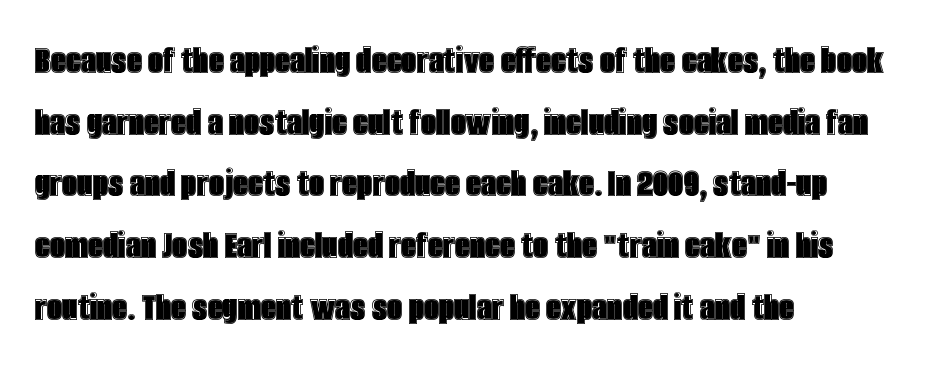
The image shows 42 px condensed type, upright; set left-aligned, normal line spacing (1.47x), normal letter spacing, not underlined; a large x-height.
